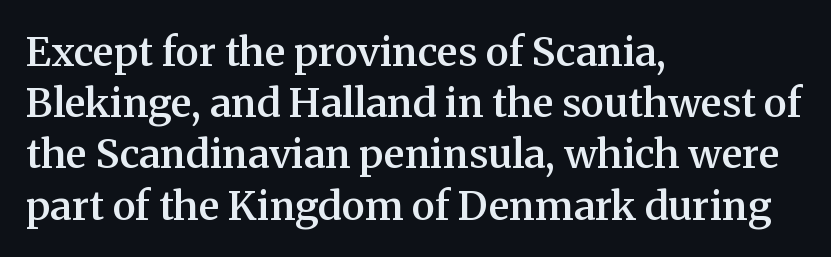
{"serif": "yes", "italic": "no", "bold": "semi", "weight": "semibold", "width": "normal", "stroke_contrast": "medium", "x_height": "medium", "monospaced": "no", "underline": "no", "align": "left", "line_spacing": "normal", "line_spacing_ratio": 1.28, "letter_spacing": "normal", "letter_spacing_em": 0.0, "glyph_px": 40}
